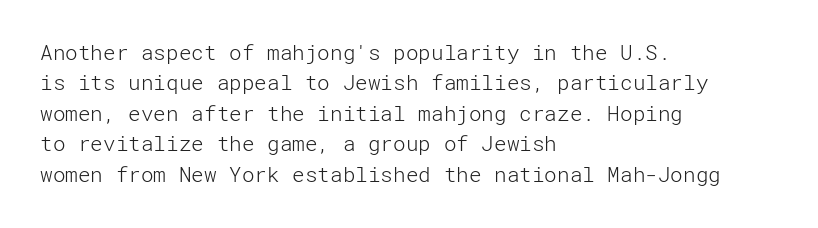
The image shows 21 px text type, upright; set left-aligned, normal line spacing (1.45x), normal letter spacing, not underlined.
